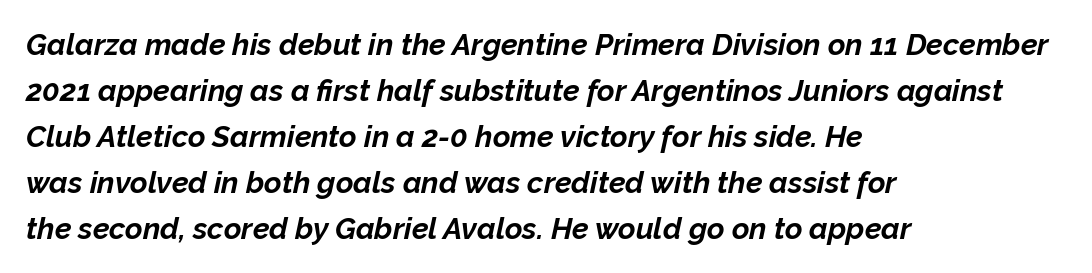
{"italic": "yes", "lean": "right", "slant_degrees": 12, "bold": "yes", "weight": "bold", "width": "normal", "stroke_contrast": "low", "x_height": "medium", "monospaced": "no", "underline": "no", "align": "left", "line_spacing": "normal", "line_spacing_ratio": 1.53, "letter_spacing": "normal", "letter_spacing_em": 0.0, "glyph_px": 30}
